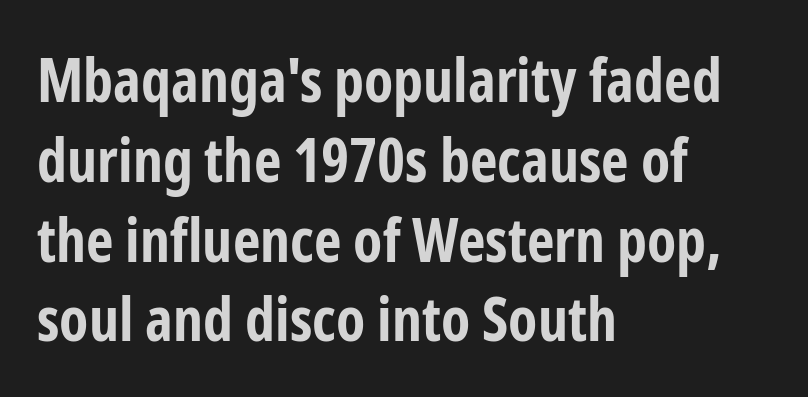
Q: Is the text bold? A: Yes.
Q: Is the text italic (slanted)? A: No, it is upright.
Q: Is the typeface a serif or a sans-serif typeface? A: Sans-serif.
Q: Is the text underlined? A: No.
Q: How is the paragraph aligned? A: Left-aligned.
Q: Is the spacing between letters normal or unusually wide? A: Normal.
Q: Is the spacing between lines tight, normal or loose? A: Normal.
Q: Width (condensed, normal, or wide)? A: Condensed.
Q: Stroke contrast? A: Low.
Q: x-height? A: Medium.
Q: Monospaced? A: No.
